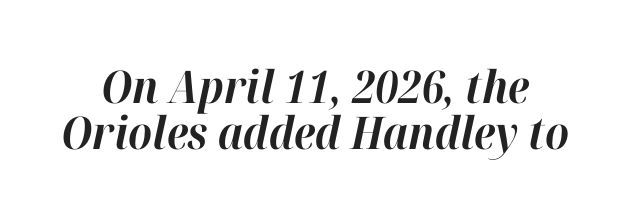
The face used here is proportionally spaced, like ordinary book or web type. The passage shown is emphatically bold. The block of text is dense from top to bottom, with scant space between rows. Here the glyphs are tracked normally, forming tight word shapes.
